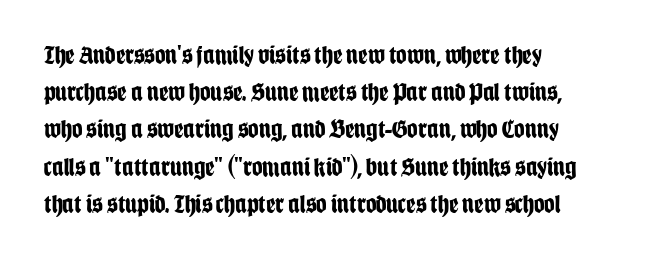
Q: Is the text bold? A: Yes.
Q: Is the text italic (slanted)? A: No, it is upright.
Q: Is the text underlined? A: No.
Q: How is the paragraph aligned? A: Left-aligned.
Q: Is the spacing between letters normal or unusually wide? A: Normal.
Q: Is the spacing between lines tight, normal or loose? A: Normal.
